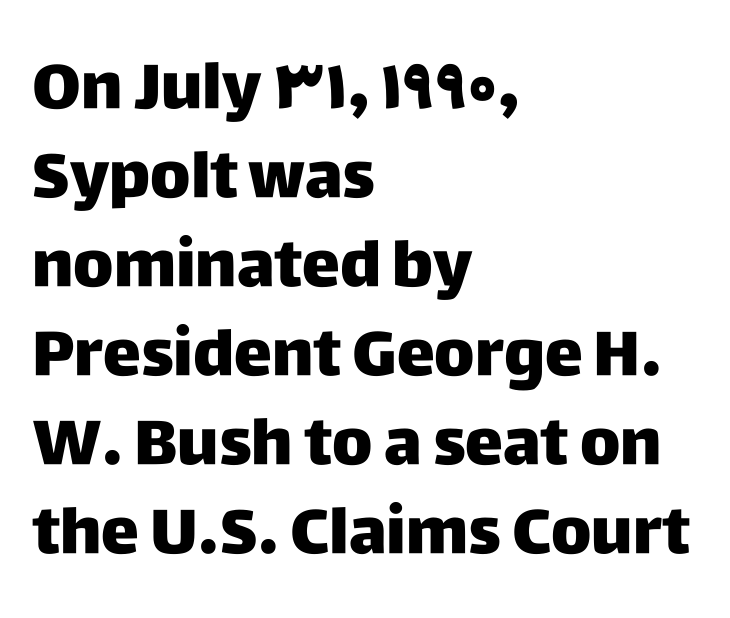
The image shows 64 px sans-serif type, upright; set left-aligned, normal line spacing (1.39x), normal letter spacing, not underlined; low stroke contrast and a large x-height.
